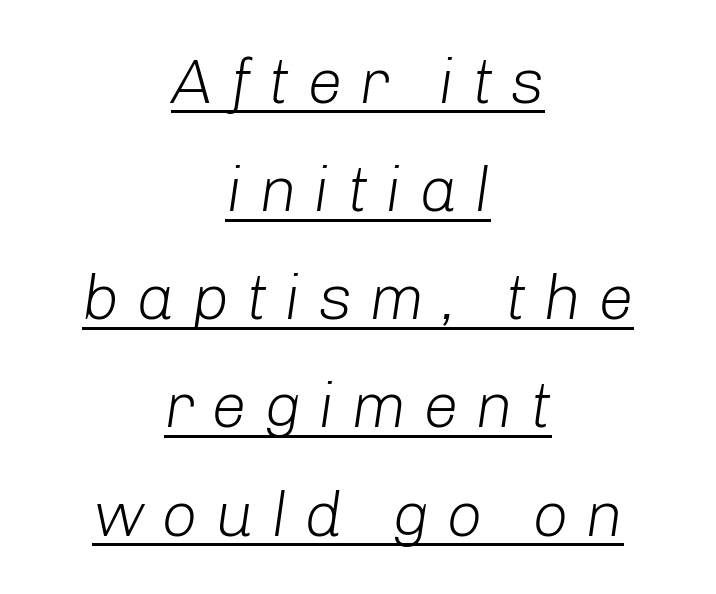
If you folded the block vertically in half, each line would mirror itself in length. Stems and bowls with no extra thickness — not bold. The axis of the letterforms is tilted away from vertical. These lines are rendered in a variable-pitch font.
